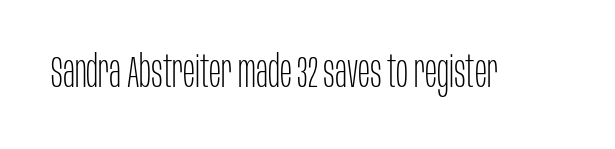
Q: Is the text bold? A: No.
Q: Is the text italic (slanted)? A: No, it is upright.
Q: Is the typeface a serif or a sans-serif typeface? A: Sans-serif.
Q: Is the text underlined? A: No.
Q: Is the spacing between letters normal or unusually wide? A: Normal.
Q: Width (condensed, normal, or wide)? A: Condensed.
Q: Stroke contrast? A: Low.
Q: x-height? A: Large.
Q: Monospaced? A: No.
